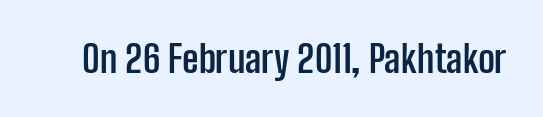
Q: Is the text bold? A: Yes.
Q: Is the text italic (slanted)? A: No, it is upright.
Q: Is the typeface a serif or a sans-serif typeface? A: Sans-serif.
Q: Is the text underlined? A: No.
Q: Is the spacing between letters normal or unusually wide? A: Normal.
Q: Width (condensed, normal, or wide)? A: Condensed.
Q: Stroke contrast? A: Low.
Q: x-height? A: Medium.
Q: Monospaced? A: No.
